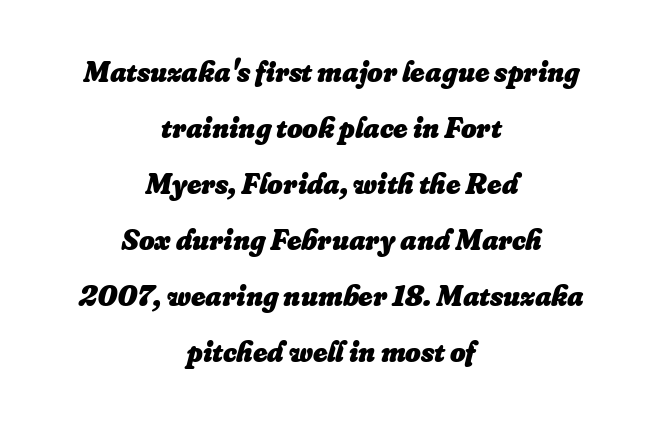
{"italic": "yes", "lean": "right", "slant_degrees": 16, "bold": "yes", "weight": "heavy", "width": "normal", "stroke_contrast": "low", "x_height": "small", "monospaced": "no", "underline": "no", "align": "center", "line_spacing_ratio": 1.87, "letter_spacing": "normal", "letter_spacing_em": 0.0, "glyph_px": 30}
